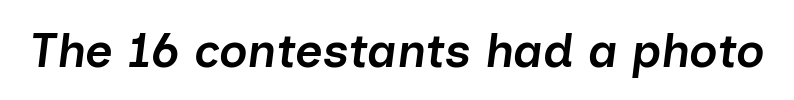
{"italic": "yes", "lean": "right", "slant_degrees": 7, "bold": "semi", "weight": "semibold", "width": "normal", "stroke_contrast": "low", "x_height": "medium", "monospaced": "no", "underline": "no", "letter_spacing": "normal", "letter_spacing_em": 0.0, "glyph_px": 48}
